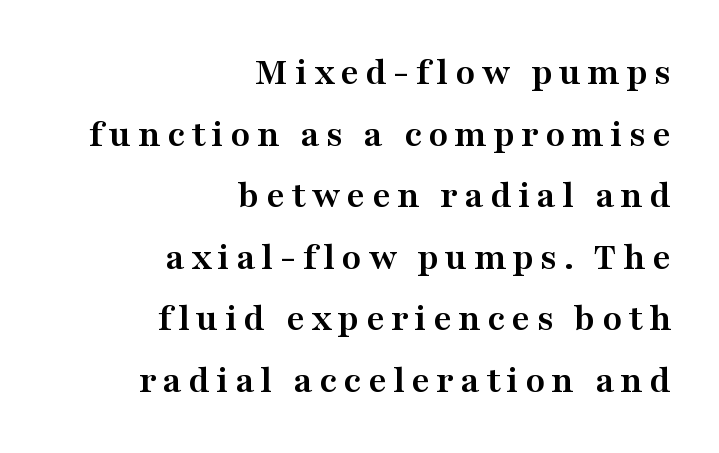
In terms of posture, this sample is upright. Notice how descenders clear the ascenders below comfortably — that's standard leading. Plenty of ink on the page — the face is bold. Descenders are the only things crossing below the line.
